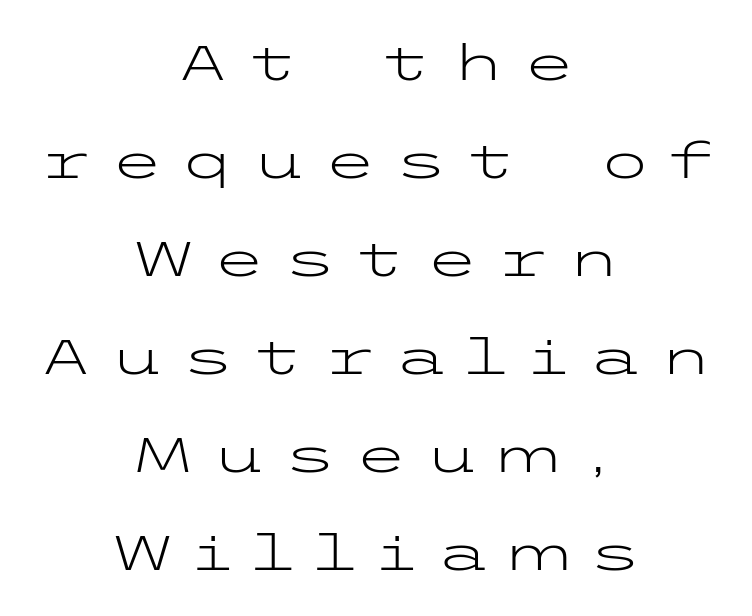
Q: Is the text bold? A: No.
Q: Is the text italic (slanted)? A: No, it is upright.
Q: Is the typeface a serif or a sans-serif typeface? A: Sans-serif.
Q: Is the text underlined? A: No.
Q: How is the paragraph aligned? A: Centered.
Q: Is the spacing between letters normal or unusually wide? A: Unusually wide.
Q: Is the spacing between lines tight, normal or loose? A: Loose.
Q: Width (condensed, normal, or wide)? A: Wide.
Q: Stroke contrast? A: Low.
Q: x-height? A: Medium.
